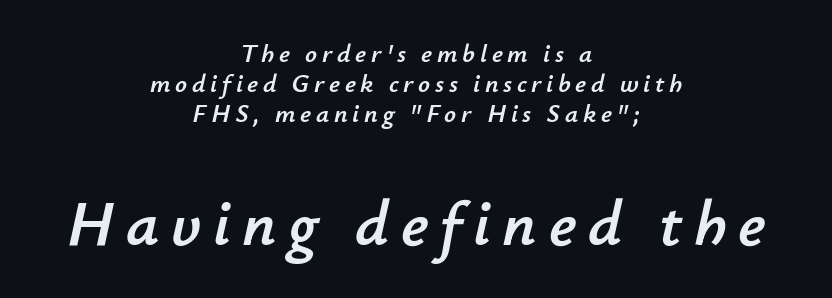
The image shows 65 px text type, italic (leaning right); set centered, tight line spacing (1.15x), not underlined; the second (bottom) block is 2.5x larger; low stroke contrast and a small x-height.
